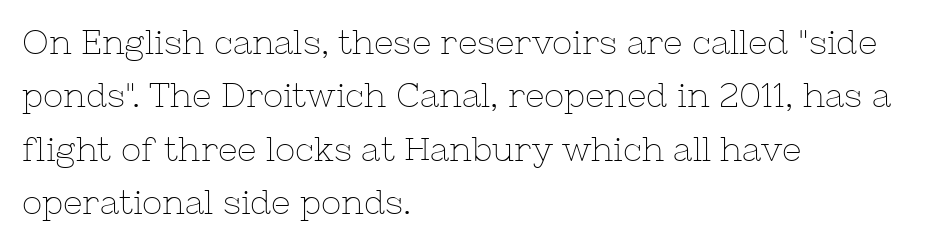
The rendering keeps characters at their native spacing. Notice how descenders clear the ascenders below comfortably — that's standard leading. You could not count columns in this text — the font is proportionally spaced. Style check: upright.
